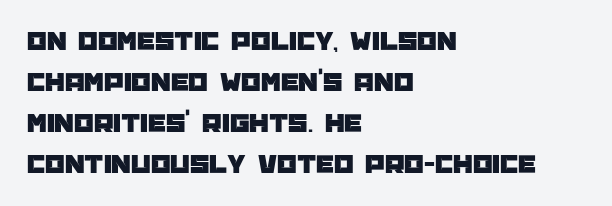
The face used here is proportionally spaced, like ordinary book or web type. This rendering leaves character spacing at its baseline value. The typesetter chose a ragged-right arrangement here. Words float on clear page, feet unadorned. This is the regular roman posture of the typeface.
